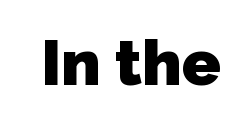
Heavy-handed strokes throughout: this text is bold. Do the characters align in a grid? No, the font is proportional. A typesetter would call this zero additional tracking. The specimen omits any rule beneath the text block's lines.
